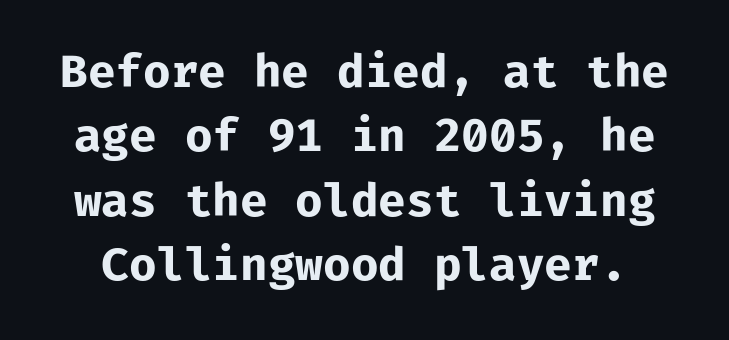
{"serif": "no", "italic": "no", "bold": "yes", "weight": "bold", "width": "normal", "stroke_contrast": "low", "x_height": "medium", "monospaced": "yes", "underline": "no", "line_spacing": "normal", "line_spacing_ratio": 1.43, "letter_spacing": "normal", "letter_spacing_em": 0.0, "glyph_px": 45}
